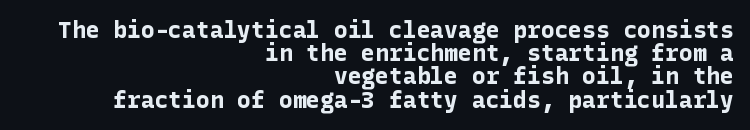
{"italic": "no", "bold": "yes", "underline": "no", "align": "right", "line_spacing": "tight", "line_spacing_ratio": 1.01, "letter_spacing": "normal", "letter_spacing_em": 0.0, "glyph_px": 23}
